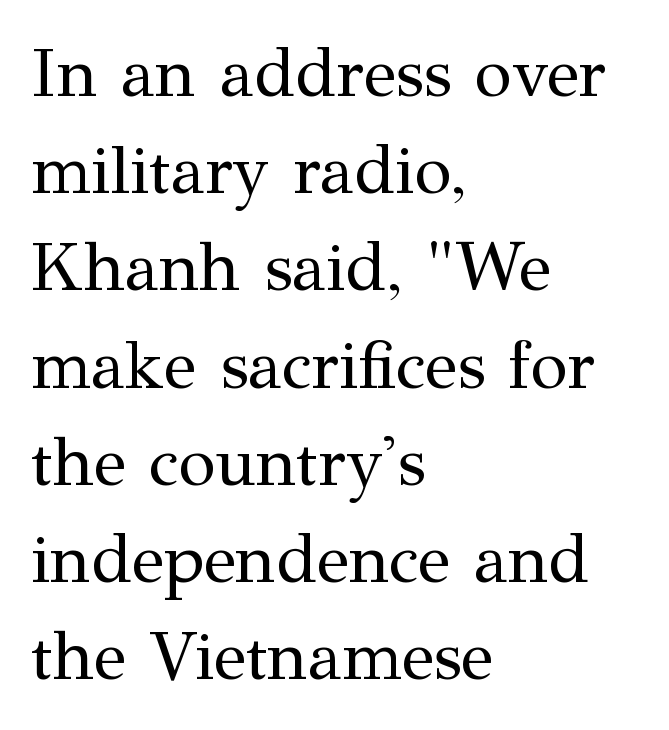
The image shows 68 px regular-weight serif type, upright; set left-aligned, normal line spacing (1.43x), normal letter spacing, not underlined; medium stroke contrast and a medium x-height.
